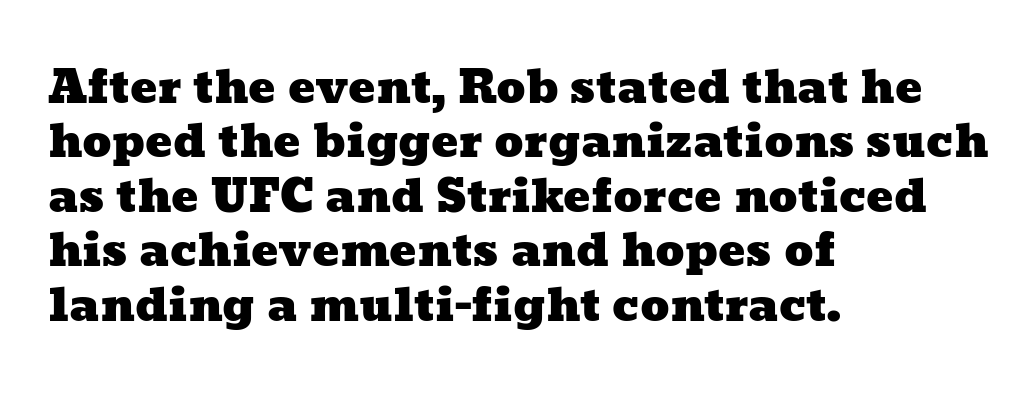
The image shows 45 px wide type; set left-aligned, line spacing 1.21x, normal letter spacing, not underlined; low stroke contrast and a medium x-height.
